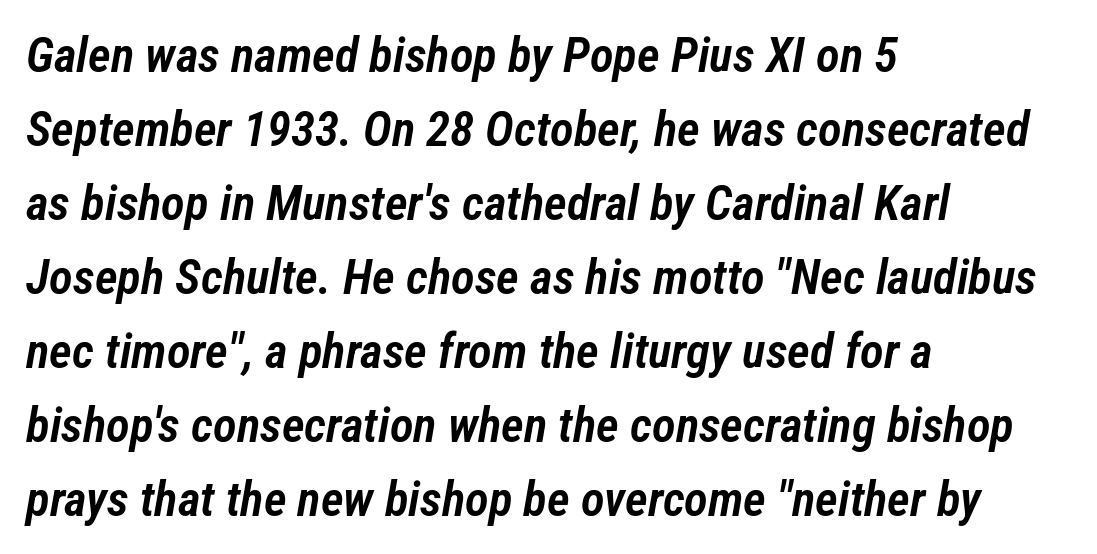
Q: Is the text bold? A: Semi-bold.
Q: Is the text italic (slanted)? A: Yes, it leans right by about 12 degrees.
Q: Is the text underlined? A: No.
Q: How is the paragraph aligned? A: Left-aligned.
Q: Is the spacing between letters normal or unusually wide? A: Normal.
Q: Is the spacing between lines tight, normal or loose? A: Normal.
Q: Width (condensed, normal, or wide)? A: Condensed.
Q: Stroke contrast? A: Low.
Q: x-height? A: Medium.
Q: Monospaced? A: No.
